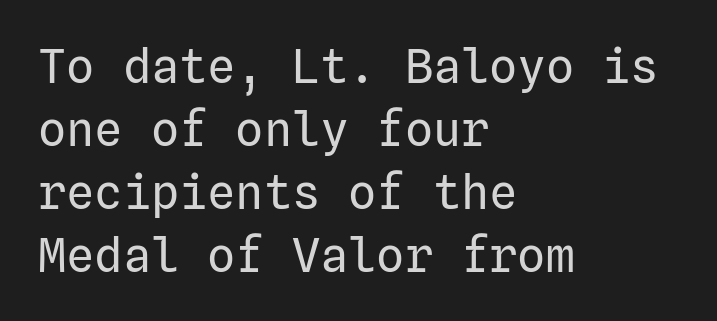
The image shows 47 px regular-weight sans-serif type, upright; set left-aligned, normal line spacing (1.34x), normal letter spacing, not underlined; low stroke contrast and a medium x-height.
